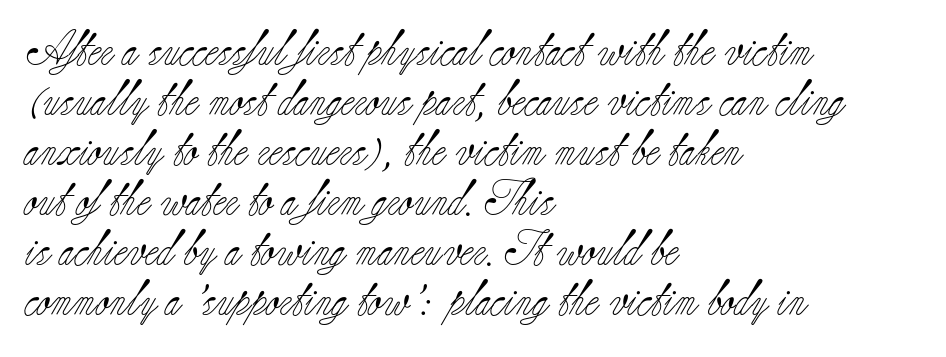
Q: Is the text bold? A: No.
Q: Is the text italic (slanted)? A: Yes.
Q: Is the typeface a serif or a sans-serif typeface? A: Serif.
Q: Is the text underlined? A: No.
Q: How is the paragraph aligned? A: Left-aligned.
Q: Is the spacing between letters normal or unusually wide? A: Normal.
Q: Is the spacing between lines tight, normal or loose? A: Normal.
Q: Width (condensed, normal, or wide)? A: Normal.
Q: Stroke contrast? A: Low.
Q: x-height? A: Small.
Q: Monospaced? A: No.
